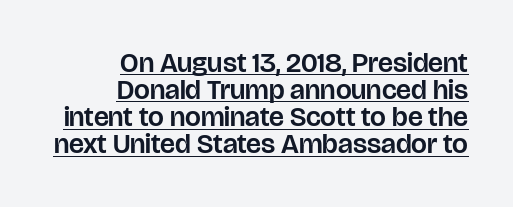
The image shows 28 px sans-serif type, upright; set right-aligned, tight line spacing (0.97x), normal letter spacing, underlined; low stroke contrast and a large x-height.
